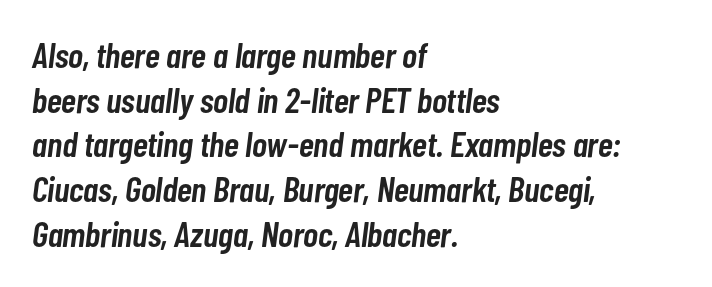
Q: Is the text bold? A: Semi-bold.
Q: Is the text italic (slanted)? A: Yes, it leans right by about 7 degrees.
Q: Is the text underlined? A: No.
Q: How is the paragraph aligned? A: Left-aligned.
Q: Is the spacing between letters normal or unusually wide? A: Normal.
Q: Width (condensed, normal, or wide)? A: Condensed.
Q: Stroke contrast? A: Low.
Q: x-height? A: Medium.
Q: Monospaced? A: No.
